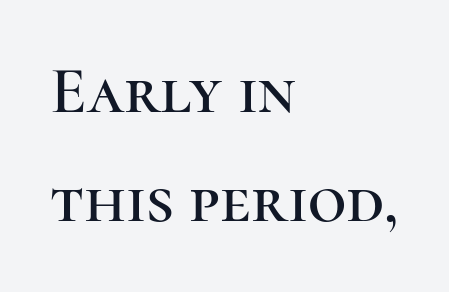
Q: Is the text italic (slanted)? A: No, it is upright.
Q: Is the typeface a serif or a sans-serif typeface? A: Serif.
Q: Is the text underlined? A: No.
Q: How is the paragraph aligned? A: Left-aligned.
Q: Is the spacing between letters normal or unusually wide? A: Normal.
Q: Is the spacing between lines tight, normal or loose? A: Normal.
Q: Width (condensed, normal, or wide)? A: Normal.
Q: Stroke contrast? A: High.
Q: x-height? A: Medium.
Q: Monospaced? A: No.
